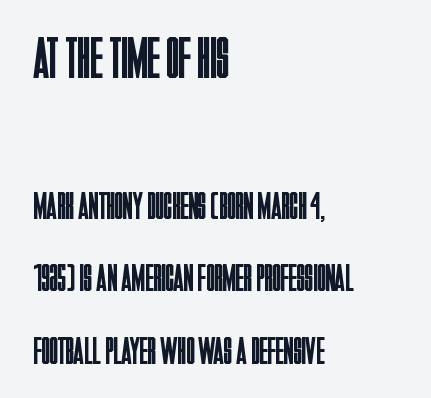
Q: Is the text bold? A: No.
Q: Is the text italic (slanted)? A: No, it is upright.
Q: Is the typeface a serif or a sans-serif typeface? A: Sans-serif.
Q: Is the text underlined? A: No.
Q: How is the paragraph aligned? A: Left-aligned.
Q: Is the spacing between letters normal or unusually wide? A: Normal.
Q: Which block of text is set in a larger size, the first (top) or the second (bottom)? A: The first (top) one.
Q: Width (condensed, normal, or wide)? A: Condensed.
Q: Stroke contrast? A: Low.
Q: x-height? A: Large.
Q: Monospaced? A: No.
